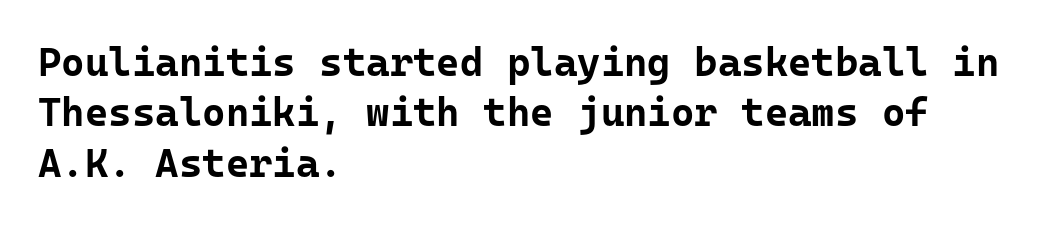
Weight: bold. Does the copy run flush right? No — it runs flush left. The typeface chosen for these lines omits serifs. Honestly, the letter spacing is just normal — you wouldn't notice it. Successive baselines arrive at the customary interval. This sample has the even, mechanical cadence of fixed-width lettering.
